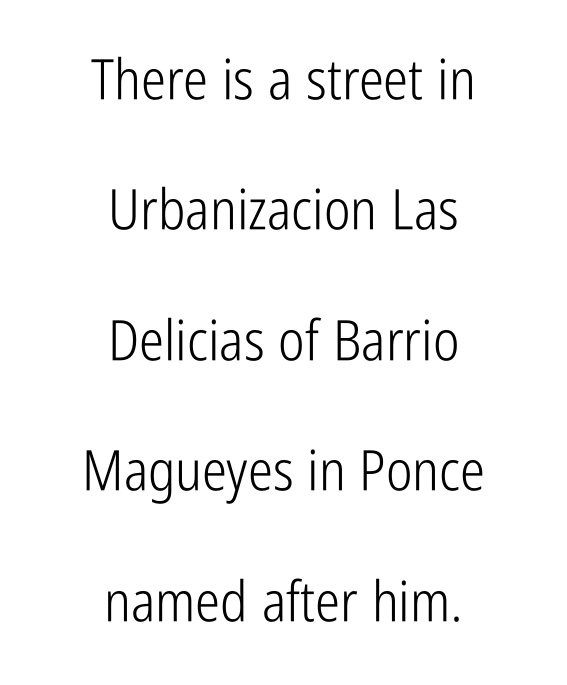
The image shows 56 px light, condensed sans-serif type, upright; set centered, loose line spacing (2.33x), normal letter spacing, not underlined; low stroke contrast and a medium x-height.
